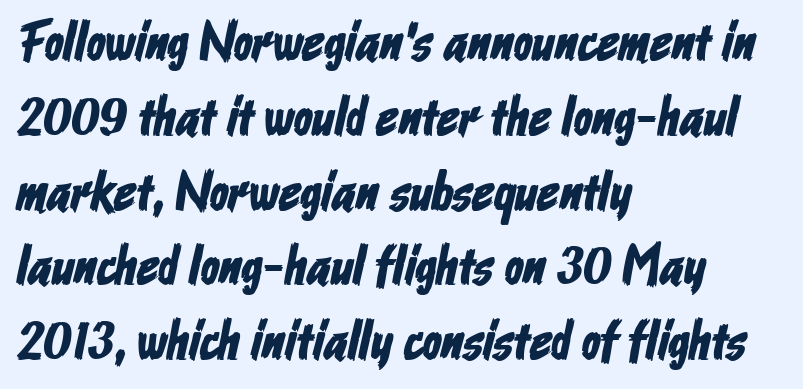
{"serif": "no", "width": "condensed", "stroke_contrast": "low", "x_height": "medium", "monospaced": "no", "underline": "no", "align": "left", "line_spacing": "normal", "line_spacing_ratio": 1.36, "letter_spacing": "normal", "letter_spacing_em": 0.0, "glyph_px": 55}
